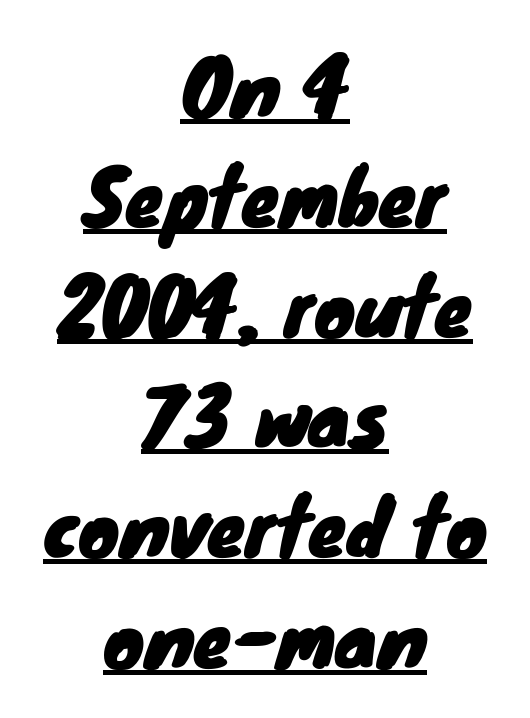
{"serif": "no", "width": "normal", "stroke_contrast": "low", "x_height": "small", "monospaced": "no", "underline": "yes", "align": "center", "line_spacing": "normal", "line_spacing_ratio": 1.43, "letter_spacing": "normal", "letter_spacing_em": 0.0, "glyph_px": 77}
